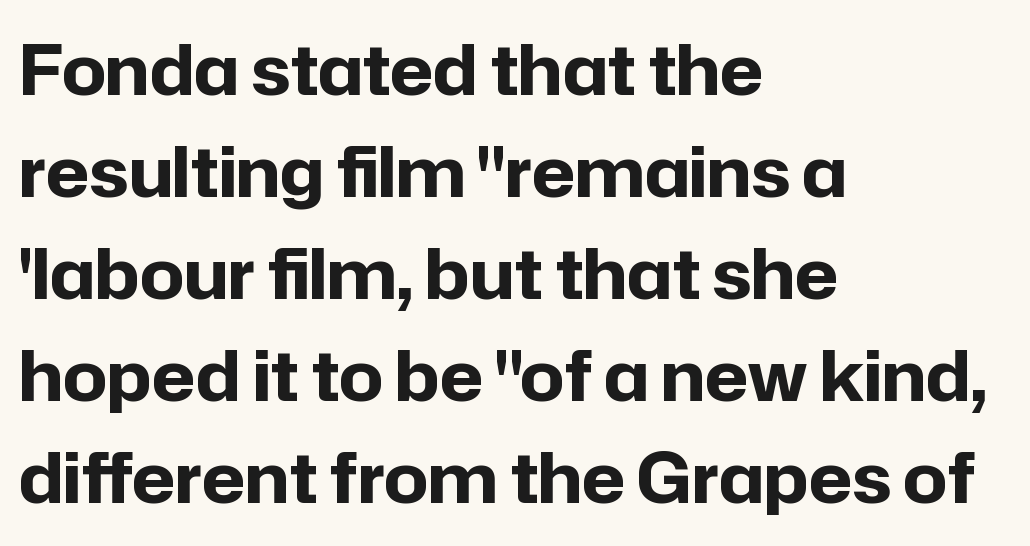
{"serif": "no", "italic": "no", "bold": "yes", "weight": "bold", "width": "normal", "stroke_contrast": "low", "x_height": "medium", "monospaced": "no", "underline": "no", "align": "left", "line_spacing": "normal", "line_spacing_ratio": 1.48, "letter_spacing": "normal", "letter_spacing_em": 0.0, "glyph_px": 69}
